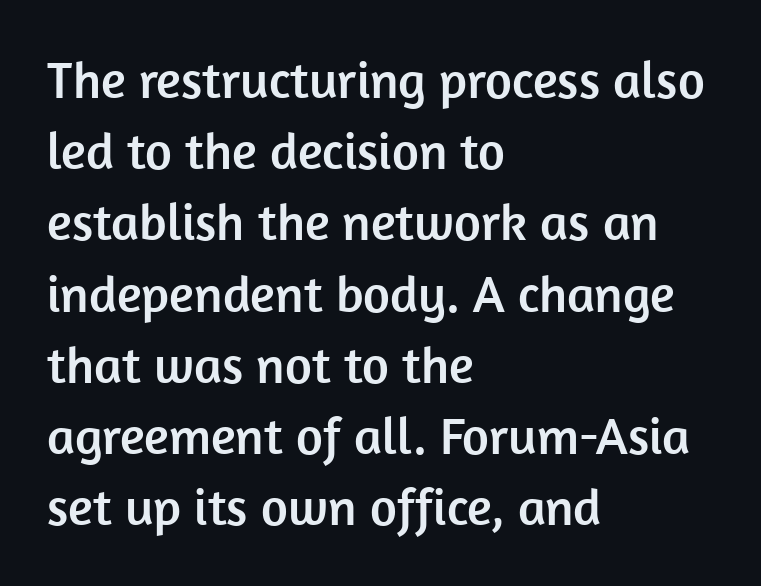
The image shows 52 px sans-serif type, upright; set left-aligned, normal line spacing (1.37x), normal letter spacing, not underlined; low stroke contrast and a medium x-height.
